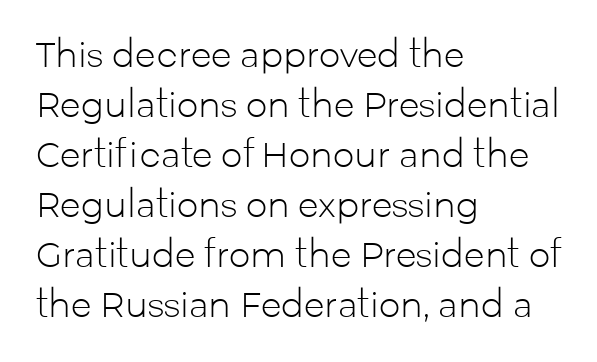
{"serif": "no", "italic": "no", "bold": "no", "weight": "light", "width": "normal", "stroke_contrast": "low", "x_height": "medium", "monospaced": "no", "underline": "no", "align": "left", "line_spacing": "normal", "line_spacing_ratio": 1.47, "letter_spacing": "normal", "letter_spacing_em": 0.0, "glyph_px": 34}
